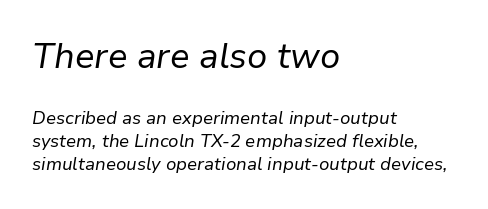
The image shows 35 px regular-weight type, italic (leaning right); set left-aligned, normal line spacing (1.28x), normal letter spacing, not underlined; the first (top) block is 1.94x larger; low stroke contrast and a medium x-height.
